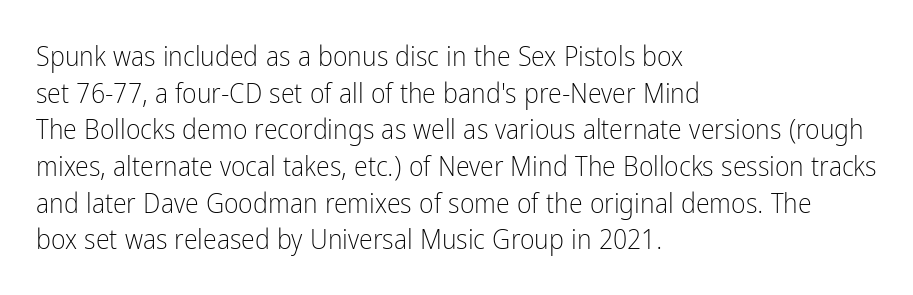
The image shows 28 px light, condensed sans-serif type, upright; set left-aligned, normal line spacing (1.31x), normal letter spacing, not underlined; low stroke contrast and a medium x-height.
